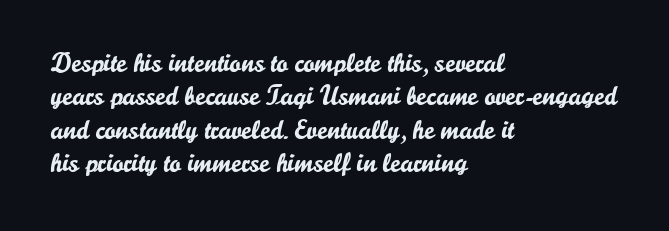
Q: Is the text italic (slanted)? A: Yes.
Q: Is the text underlined? A: No.
Q: How is the paragraph aligned? A: Left-aligned.
Q: Is the spacing between letters normal or unusually wide? A: Normal.
